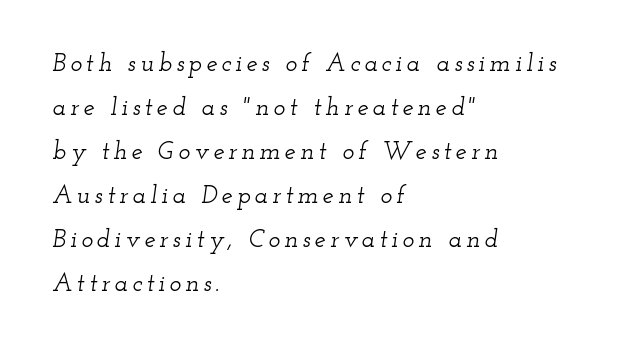
You can tell it's italic because the verticals aren't actually vertical. Compared with a centered layout, this one pins lines to the left instead. Descenders hang freely into open space.
